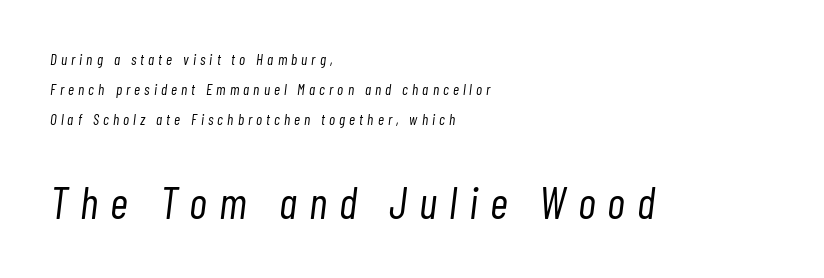
Q: Is the text bold? A: No.
Q: Is the text italic (slanted)? A: Yes, it leans right by about 7 degrees.
Q: Is the text underlined? A: No.
Q: How is the paragraph aligned? A: Left-aligned.
Q: Is the spacing between letters normal or unusually wide? A: Unusually wide.
Q: Is the spacing between lines tight, normal or loose? A: Loose.
Q: Which block of text is set in a larger size, the first (top) or the second (bottom)? A: The second (bottom) one.
Q: Width (condensed, normal, or wide)? A: Condensed.
Q: Stroke contrast? A: Low.
Q: x-height? A: Medium.
Q: Monospaced? A: No.
